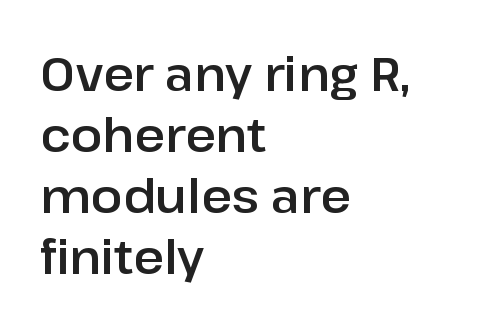
Q: Is the text italic (slanted)? A: No, it is upright.
Q: Is the typeface a serif or a sans-serif typeface? A: Sans-serif.
Q: Is the text underlined? A: No.
Q: How is the paragraph aligned? A: Left-aligned.
Q: Is the spacing between letters normal or unusually wide? A: Normal.
Q: Is the spacing between lines tight, normal or loose? A: Normal.
Q: Width (condensed, normal, or wide)? A: Normal.
Q: Stroke contrast? A: Low.
Q: x-height? A: Medium.
Q: Monospaced? A: No.
